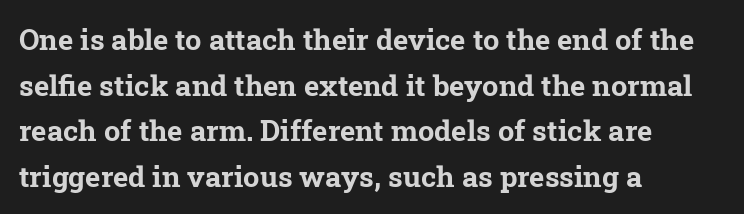
{"serif": "yes", "bold": "yes", "weight": "bold", "width": "normal", "stroke_contrast": "low", "x_height": "medium", "monospaced": "no", "underline": "no", "align": "left", "line_spacing": "normal", "line_spacing_ratio": 1.57, "letter_spacing": "normal", "letter_spacing_em": 0.0, "glyph_px": 29}
